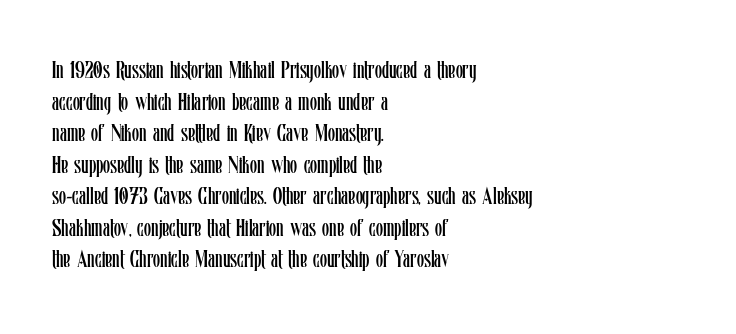
The strokes are not fattened; the text isn't bold. Beneath every word, the page is bare. Every row of glyphs begins at an identical x-position on the left. In terms of posture, this sample is upright.
